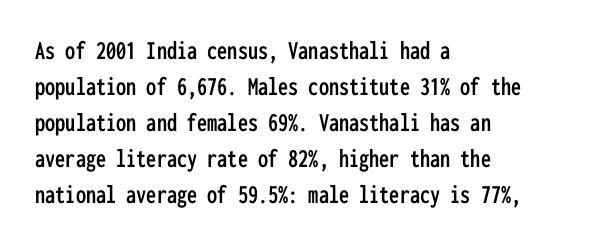
Vertically, the passage feels balanced, rows spaced as you'd expect. The face used here is rendered with its standard letterfit. The words here are not underlined. Posture: straight, roman, zero tilt.
